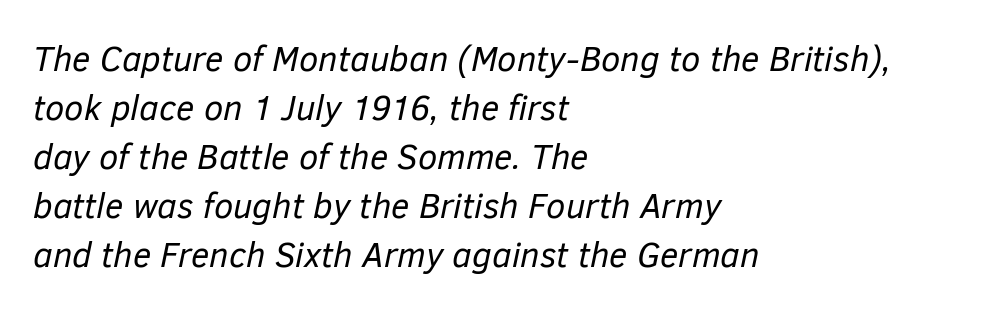
Each stroke keeps to a modest, everyday thickness or less. What stands out about the letter spacing? Nothing — it is the standard amount. Casual observation: everything's shoved over to the left. This sample has the flowing, uneven cadence of proportional lettering. Evenly set lines give the paragraph a standard silhouette.
